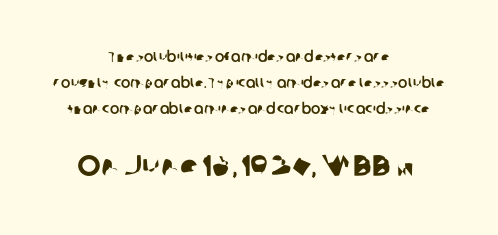
The image shows 30 px sans-serif type; set centered, line spacing 1.84x, normal letter spacing, not underlined; the second (bottom) block is 2.14x larger; low stroke contrast and a medium x-height.
